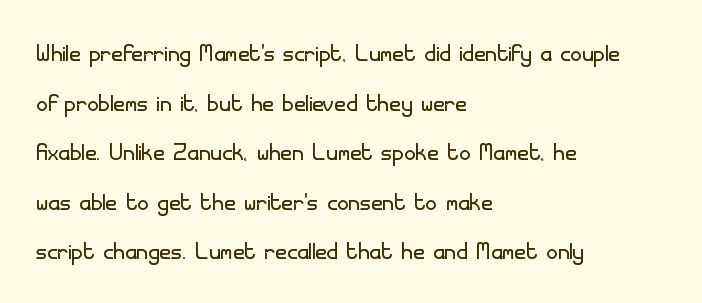
Looks like regular typesetting: each glyph gets only the width it needs. Characters remain perfectly vertical along every line. Every row of glyphs begins at an identical x-position on the left. Here the glyphs are tracked normally, forming tight word shapes.
